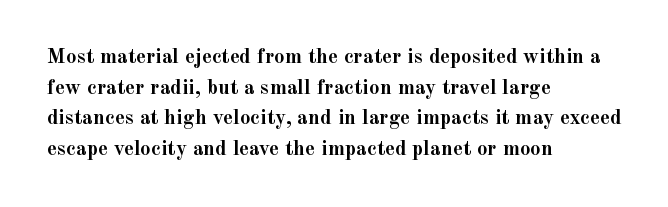
Q: Is the text bold? A: Yes.
Q: Is the text italic (slanted)? A: No, it is upright.
Q: Is the text underlined? A: No.
Q: How is the paragraph aligned? A: Left-aligned.
Q: Is the spacing between letters normal or unusually wide? A: Normal.
Q: Is the spacing between lines tight, normal or loose? A: Normal.
